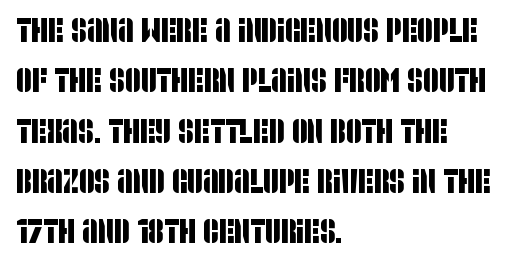
{"serif": "no", "width": "condensed", "stroke_contrast": "low", "x_height": "large", "monospaced": "no", "underline": "no", "align": "left", "line_spacing": "normal", "line_spacing_ratio": 1.48, "letter_spacing": "normal", "letter_spacing_em": 0.0, "glyph_px": 34}
